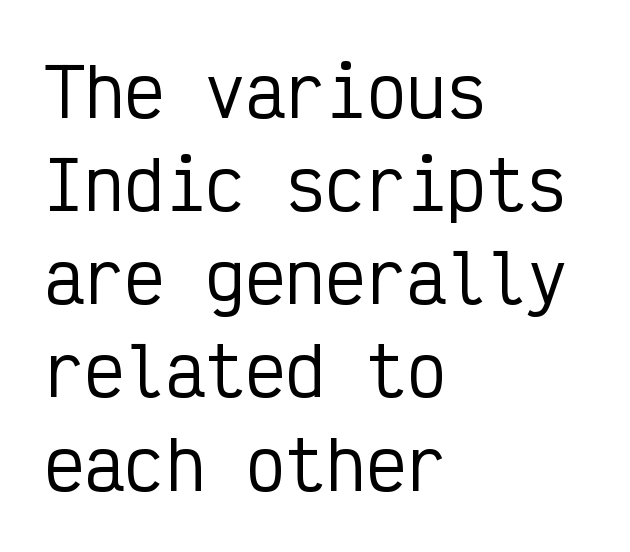
Horizontal alignment here is leftward, the default for most running prose. Font category for this specimen: sans-serif. Whoever set this chose a conventional vertical rhythm. What stands out about the letter spacing? Nothing — it is the standard amount.
